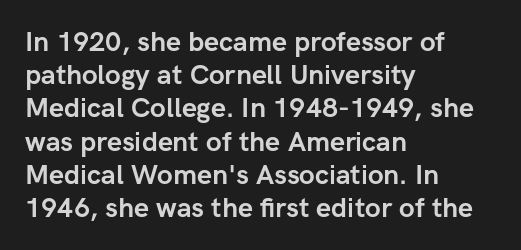
The image shows 27 px bold type, upright; set left-aligned, line spacing 1.23x, normal letter spacing, not underlined.
